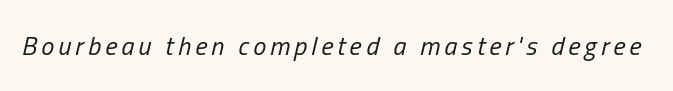
{"italic": "yes", "lean": "right", "slant_degrees": 13, "bold": "no", "underline": "no", "glyph_px": 26}
